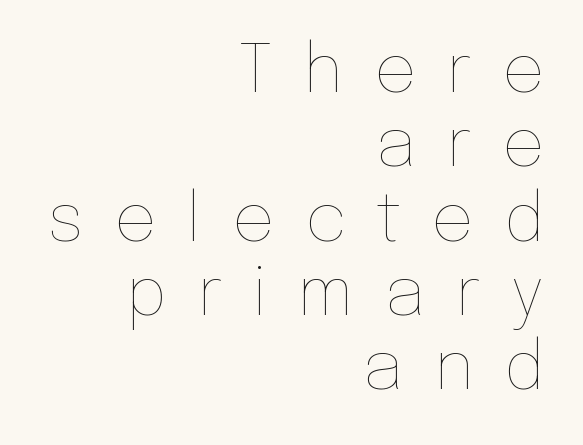
Tracking value appears strongly positive — letters spread wide. Every stem runs plumb, perpendicular to the baseline. The passage shown stacks its lines with hardly any gap. The foot of each line stays bare and open.
